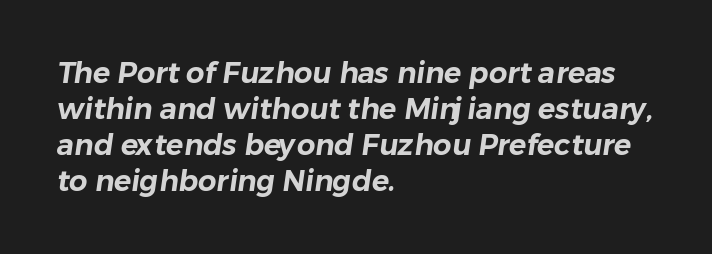
Does extra space separate the letters? No, they use regular spacing. This sample has the flowing, uneven cadence of proportional lettering. Is the block centered? No — it sits flush against the left margin. The letters carry no serifs — their stems end cleanly without finishing strokes. Rule under the text: the space is simply empty.
